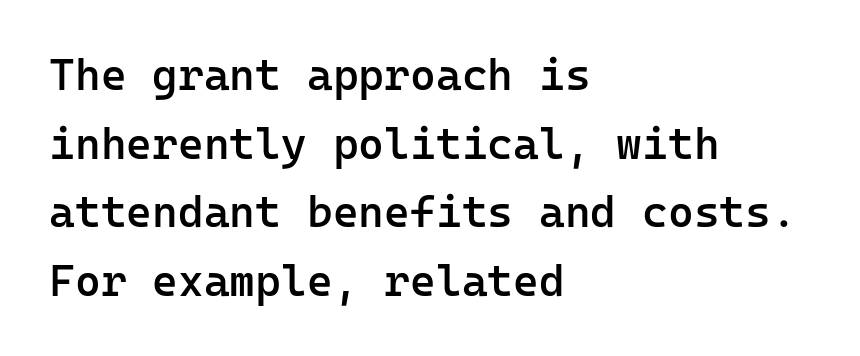
Q: Is the text bold? A: Semi-bold.
Q: Is the text italic (slanted)? A: No, it is upright.
Q: Is the typeface a serif or a sans-serif typeface? A: Sans-serif.
Q: Is the text underlined? A: No.
Q: How is the paragraph aligned? A: Left-aligned.
Q: Is the spacing between letters normal or unusually wide? A: Normal.
Q: Is the spacing between lines tight, normal or loose? A: Normal.
Q: Width (condensed, normal, or wide)? A: Normal.
Q: Stroke contrast? A: Low.
Q: x-height? A: Medium.
Q: Monospaced? A: Yes.
